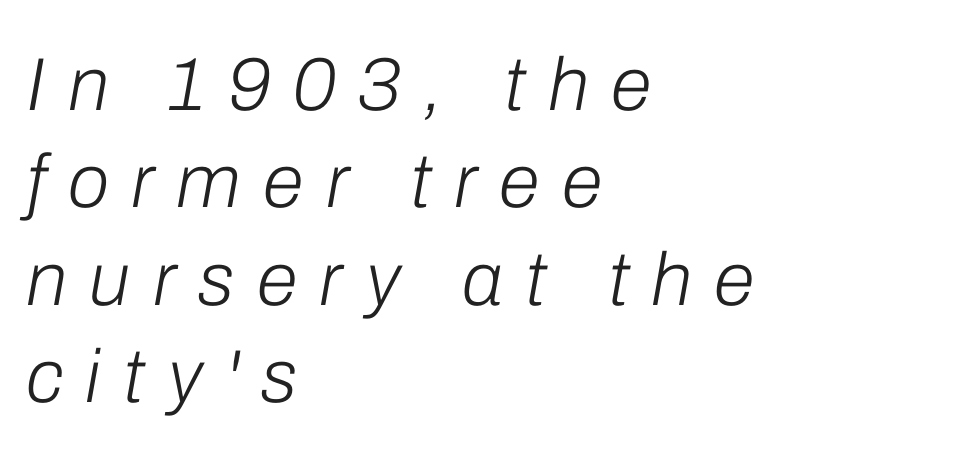
Q: Is the text bold? A: No.
Q: Is the text italic (slanted)? A: Yes, it leans right by about 10 degrees.
Q: Is the text underlined? A: No.
Q: How is the paragraph aligned? A: Left-aligned.
Q: Is the spacing between letters normal or unusually wide? A: Unusually wide.
Q: Is the spacing between lines tight, normal or loose? A: Normal.
Q: Width (condensed, normal, or wide)? A: Normal.
Q: Stroke contrast? A: Low.
Q: x-height? A: Medium.
Q: Monospaced? A: No.
